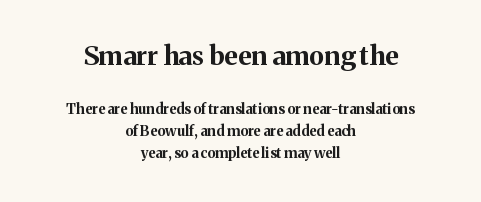
{"italic": "no", "bold": "yes", "underline": "no", "align": "center", "line_spacing": "normal", "line_spacing_ratio": 1.56, "letter_spacing": "normal", "letter_spacing_em": 0.0, "larger_block": "first", "size_ratio": 1.86, "glyph_px": 26}
